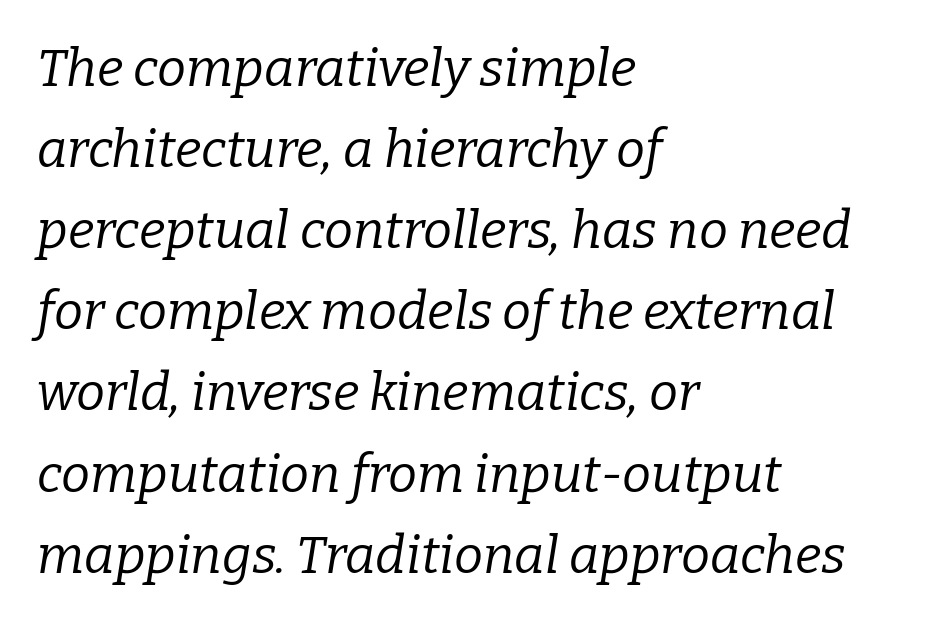
The image shows 52 px regular-weight serif type, italic (leaning right); set left-aligned, normal line spacing (1.56x), normal letter spacing, not underlined; low stroke contrast and a medium x-height.
